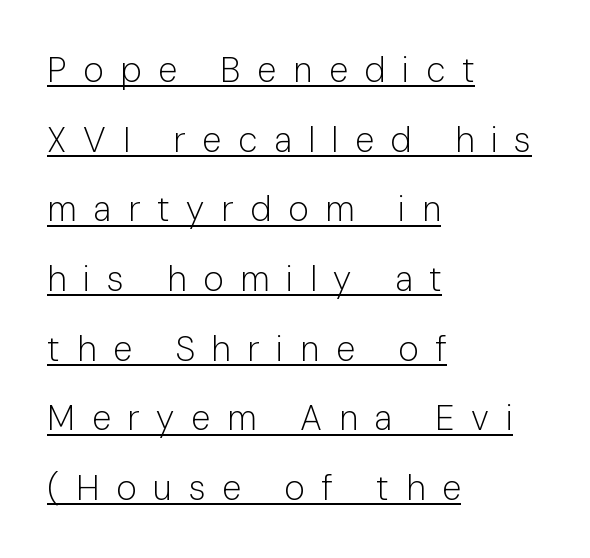
Q: Is the text bold? A: No.
Q: Is the text italic (slanted)? A: No, it is upright.
Q: Is the typeface a serif or a sans-serif typeface? A: Sans-serif.
Q: Is the text underlined? A: Yes.
Q: How is the paragraph aligned? A: Left-aligned.
Q: Is the spacing between letters normal or unusually wide? A: Unusually wide.
Q: Is the spacing between lines tight, normal or loose? A: Loose.
Q: Width (condensed, normal, or wide)? A: Normal.
Q: Stroke contrast? A: Low.
Q: x-height? A: Medium.
Q: Monospaced? A: No.
